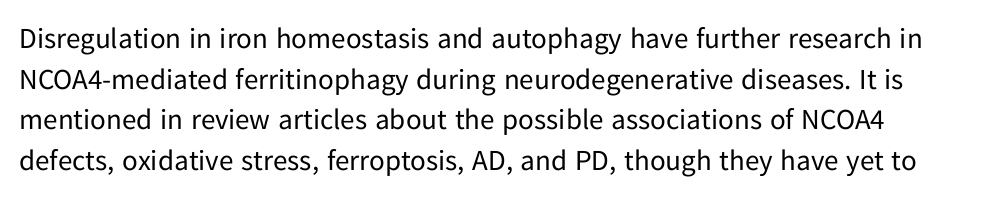
{"serif": "no", "italic": "no", "bold": "no", "weight": "regular", "width": "normal", "stroke_contrast": "low", "x_height": "medium", "monospaced": "no", "underline": "no", "line_spacing": "normal", "line_spacing_ratio": 1.4, "letter_spacing": "normal", "letter_spacing_em": 0.0, "glyph_px": 29}
